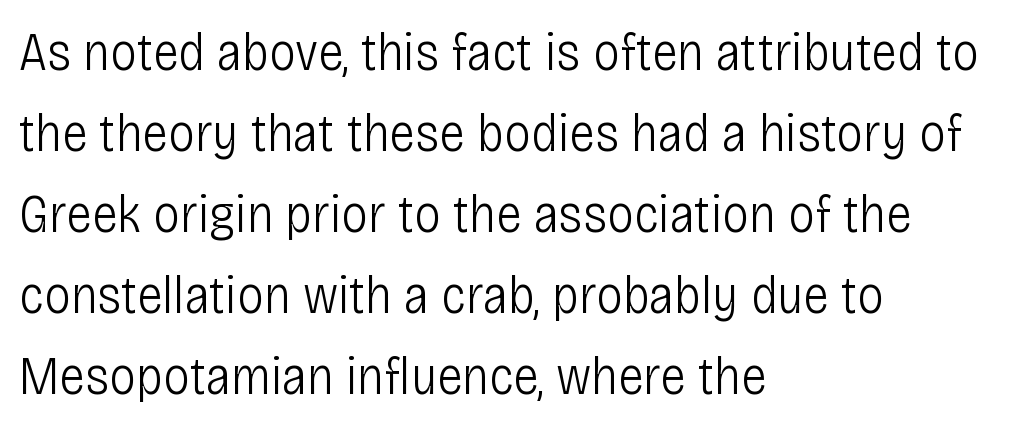
{"serif": "no", "italic": "no", "bold": "no", "weight": "light", "width": "condensed", "stroke_contrast": "low", "x_height": "large", "monospaced": "no", "underline": "no", "align": "left", "line_spacing": "normal", "line_spacing_ratio": 1.5, "letter_spacing": "normal", "letter_spacing_em": 0.0, "glyph_px": 54}
